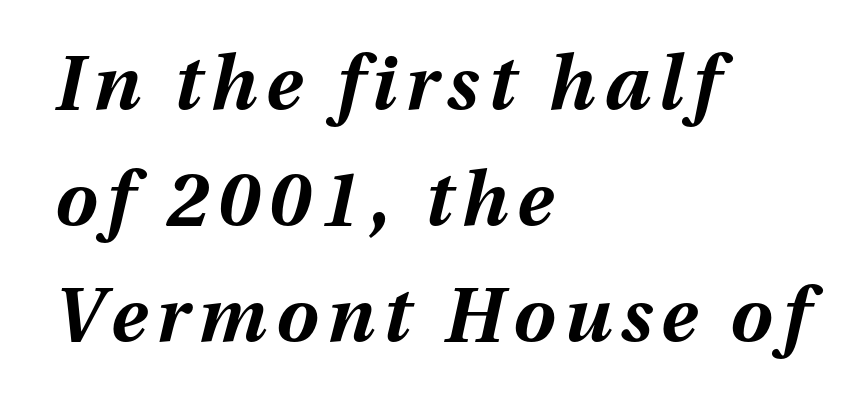
Q: Is the text bold? A: Yes.
Q: Is the text italic (slanted)? A: Yes, it leans right by about 13 degrees.
Q: Is the text underlined? A: No.
Q: How is the paragraph aligned? A: Left-aligned.
Q: Is the spacing between lines tight, normal or loose? A: Normal.
Q: Width (condensed, normal, or wide)? A: Normal.
Q: Stroke contrast? A: Medium.
Q: x-height? A: Medium.
Q: Monospaced? A: No.
